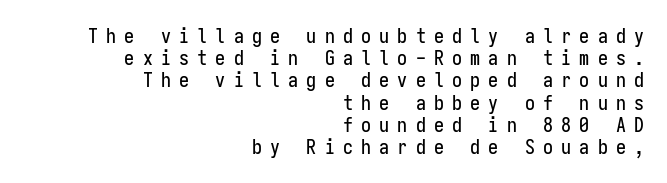
The font's upright variant was chosen for this text. The passage shown is not underscored anywhere. Spacing between characters has been opened up far beyond the box default. Leading: reduced. Casual observation: everything's shoved over to the right.
